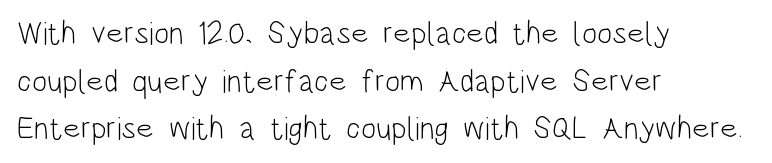
Nobody drew a line under any word here. This rendering leaves character spacing at its baseline value. A roman cut, with each character standing at attention. No heavy texture on the line: the type isn't bold.
